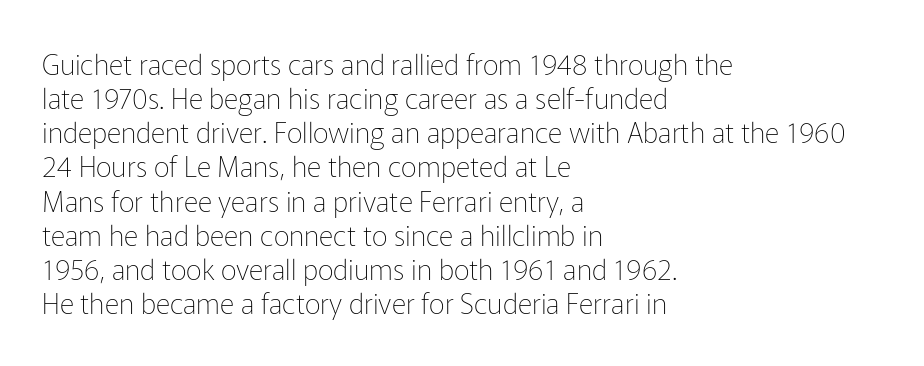
The image shows 28 px thin sans-serif type, upright; set left-aligned, line spacing 1.22x, normal letter spacing, not underlined; low stroke contrast and a medium x-height.
